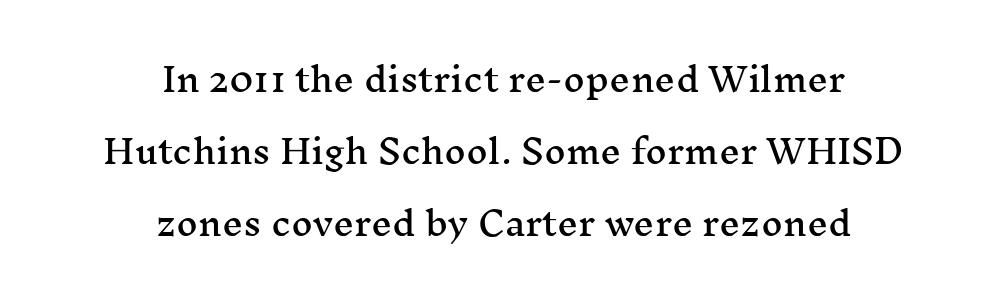
{"serif": "yes", "italic": "no", "width": "wide", "stroke_contrast": "medium", "x_height": "medium", "monospaced": "no", "underline": "no", "align": "center", "line_spacing": "loose", "line_spacing_ratio": 2.18, "letter_spacing": "normal", "letter_spacing_em": 0.0, "glyph_px": 33}
